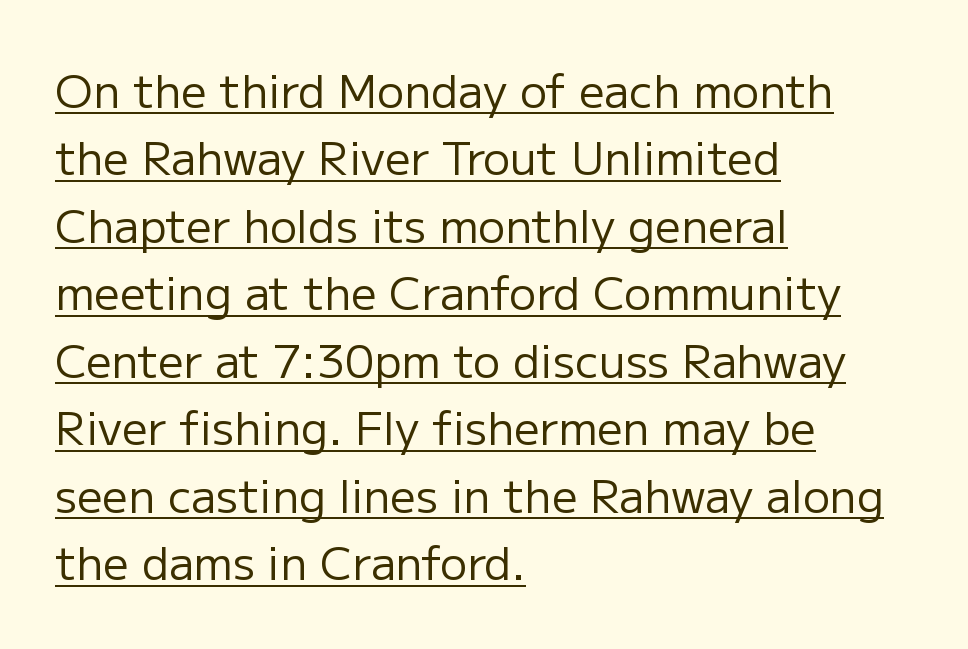
The image shows 45 px regular-weight sans-serif type, upright; set left-aligned, normal line spacing (1.5x), normal letter spacing, underlined; low stroke contrast and a medium x-height.
